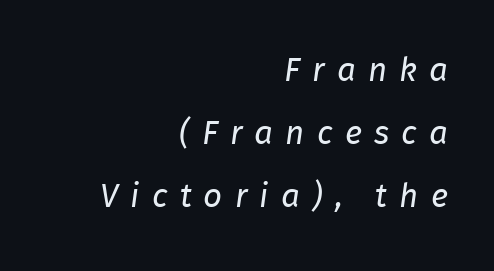
Q: Is the text bold? A: No.
Q: Is the text italic (slanted)? A: Yes, it leans right by about 8 degrees.
Q: Is the text underlined? A: No.
Q: How is the paragraph aligned? A: Right-aligned.
Q: Is the spacing between letters normal or unusually wide? A: Unusually wide.
Q: Is the spacing between lines tight, normal or loose? A: Loose.
Q: Width (condensed, normal, or wide)? A: Normal.
Q: Stroke contrast? A: Low.
Q: x-height? A: Medium.
Q: Monospaced? A: No.
